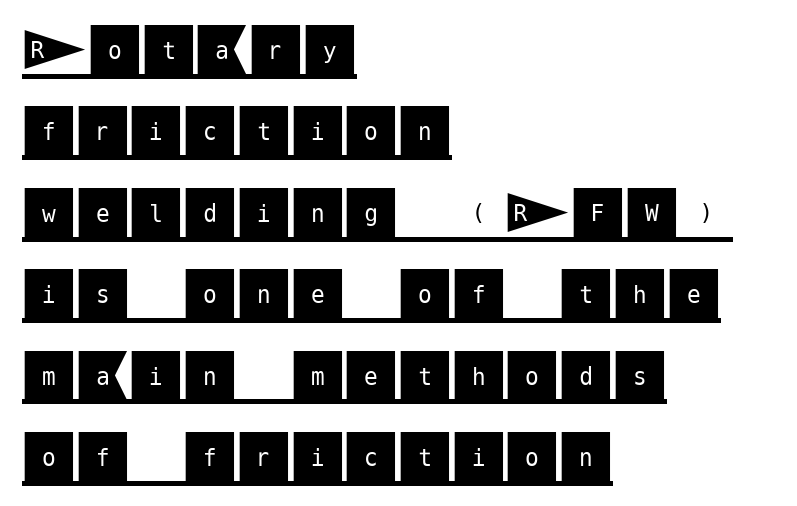
{"serif": "no", "italic": "no", "width": "normal", "stroke_contrast": "medium", "x_height": "large", "underline": "yes", "align": "left", "line_spacing": "normal", "line_spacing_ratio": 1.48, "letter_spacing": "normal", "letter_spacing_em": 0.0, "glyph_px": 55}
